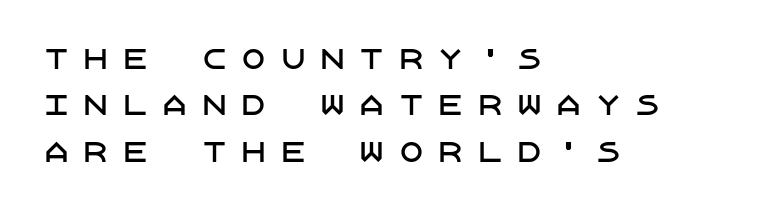
The image shows 27 px text type, upright; set left-aligned, line spacing 1.72x, unusually wide letter spacing (+0.46 em), not underlined.
